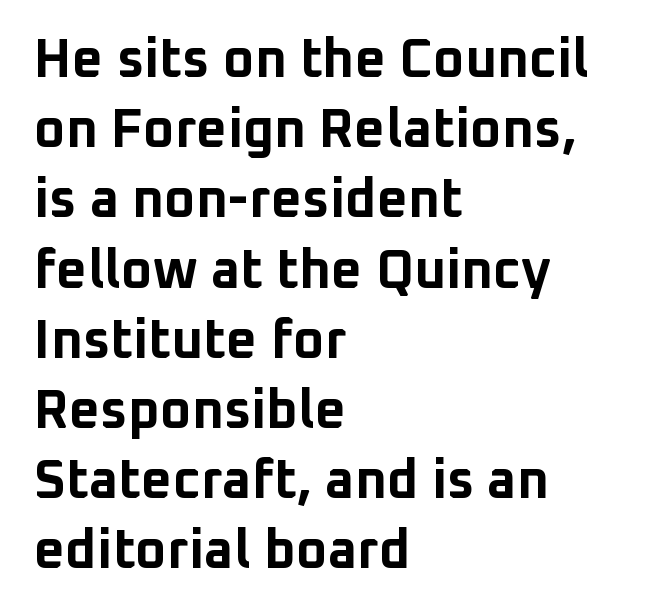
The image shows 54 px bold sans-serif type, upright; set left-aligned, normal line spacing (1.3x), normal letter spacing, not underlined; low stroke contrast and a medium x-height.
